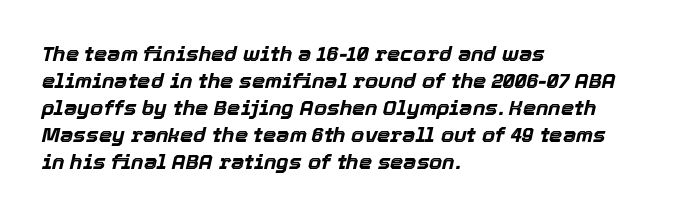
{"italic": "yes", "lean": "right", "slant_degrees": 12, "bold": "yes", "underline": "no", "align": "left", "line_spacing": "normal", "line_spacing_ratio": 1.28, "letter_spacing": "normal", "letter_spacing_em": 0.0, "glyph_px": 21}
